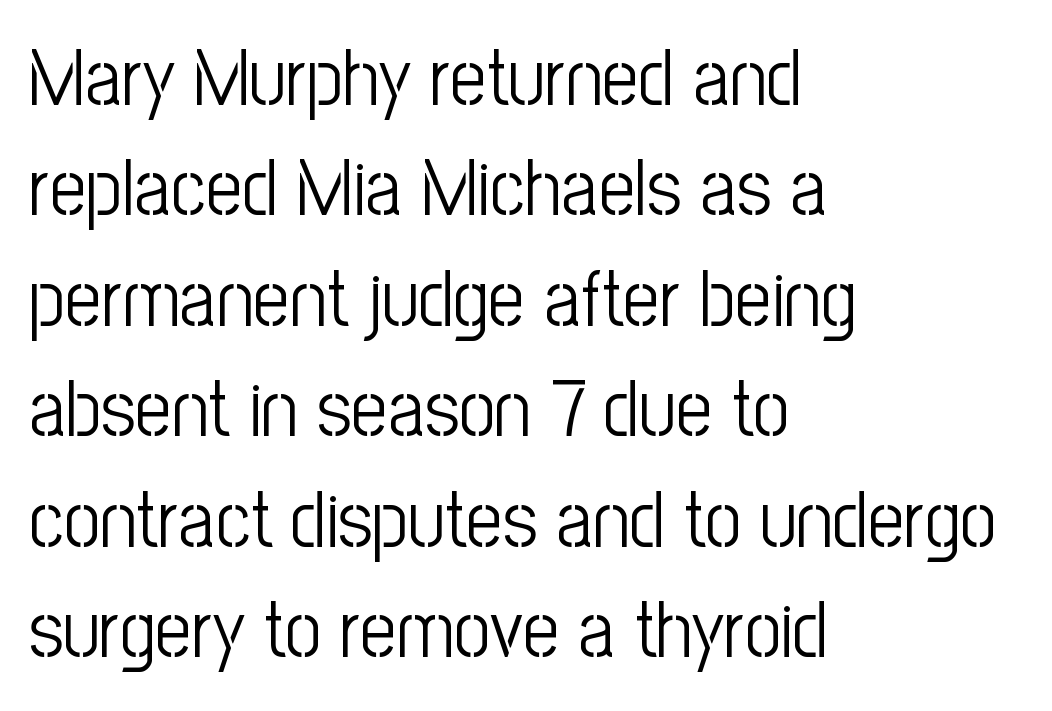
A sans-serif font was chosen for this passage. The rendering uses natural spacing where letterforms have individual widths. The gap between lines stays unmarked. The designer left line spacing at the default. Nothing unusual about the tracking: characters are spaced as the font intends.
